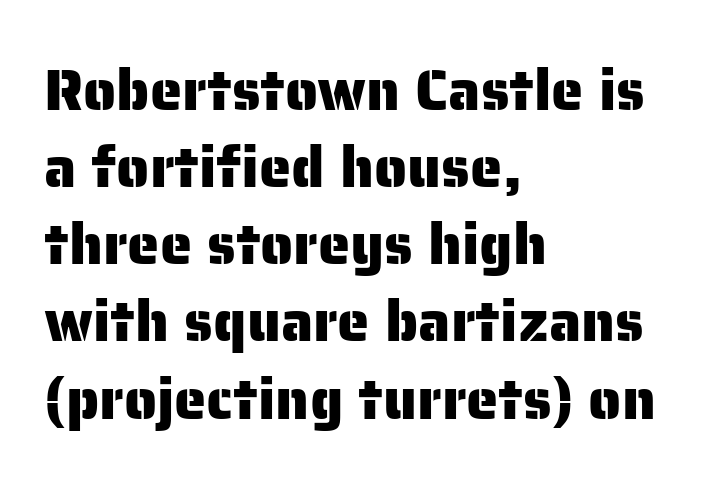
{"serif": "no", "italic": "no", "width": "normal", "stroke_contrast": "low", "x_height": "medium", "monospaced": "no", "underline": "no", "align": "left", "line_spacing": "normal", "line_spacing_ratio": 1.33, "letter_spacing": "normal", "letter_spacing_em": 0.0, "glyph_px": 58}
